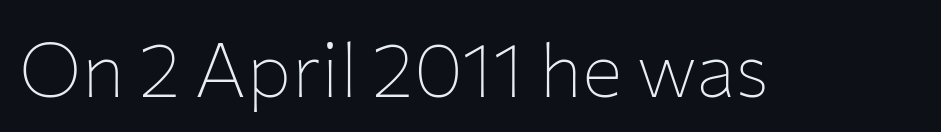
Rule under the text: the space is simply empty. Do the letters lean? They stand straight. These lines are rendered in a variable-pitch font. Compared with typical body copy, the letter spacing here is the same.
